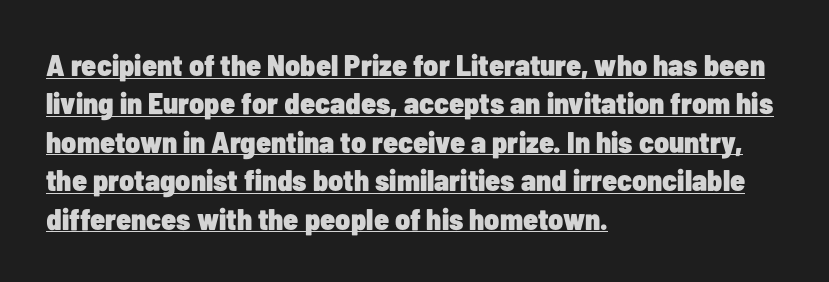
Q: Is the text bold? A: Yes.
Q: Is the text italic (slanted)? A: No, it is upright.
Q: Is the typeface a serif or a sans-serif typeface? A: Sans-serif.
Q: Is the text underlined? A: Yes.
Q: How is the paragraph aligned? A: Left-aligned.
Q: Is the spacing between letters normal or unusually wide? A: Normal.
Q: Is the spacing between lines tight, normal or loose? A: Normal.
Q: Width (condensed, normal, or wide)? A: Condensed.
Q: Stroke contrast? A: Low.
Q: x-height? A: Medium.
Q: Monospaced? A: No.
